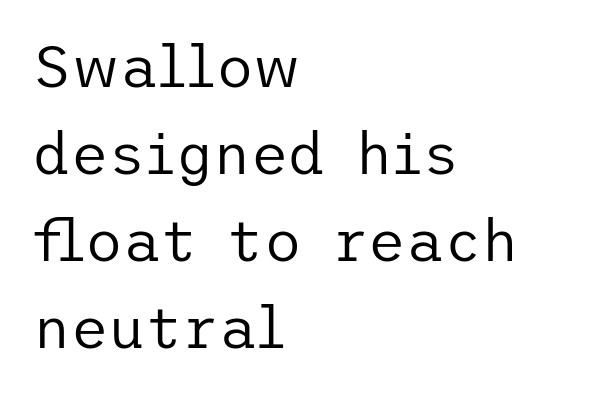
The image shows 58 px regular-weight sans-serif type, upright; set left-aligned, normal line spacing (1.5x), normal letter spacing, not underlined; low stroke contrast and a medium x-height.
